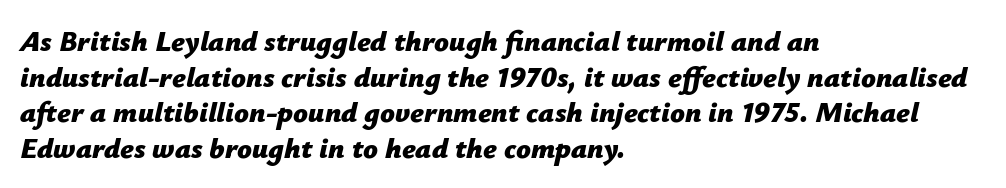
The image shows 29 px bold type, italic (leaning right); set left-aligned, line spacing 1.23x, normal letter spacing, not underlined; low stroke contrast and a medium x-height.
